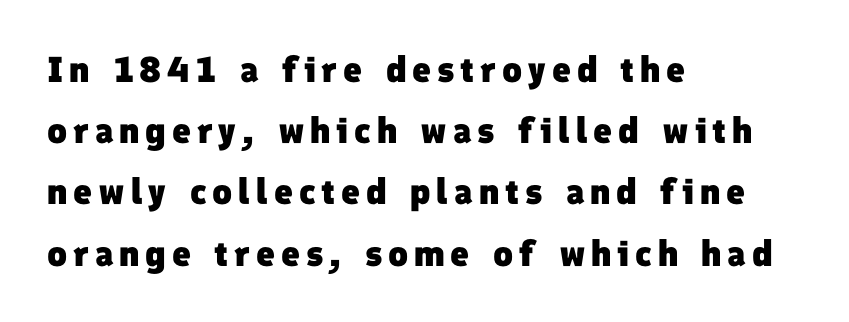
Words float on clear page, feet unadorned. In terms of leading, this rendering sits right in the middle. What weight is shown? A full bold with thick strokes. Regarding serifs, this sample does without them. The typesetter chose a ragged-right arrangement here.
